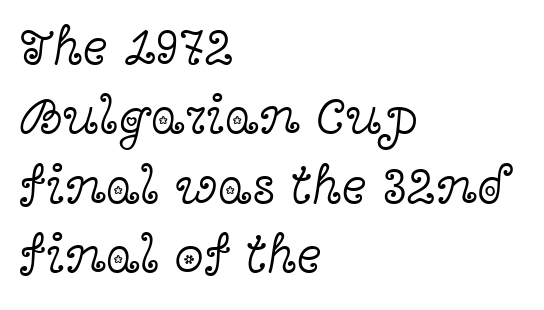
{"serif": "yes", "italic": "no", "bold": "no", "weight": "light", "width": "wide", "x_height": "medium", "monospaced": "no", "underline": "no", "align": "left", "line_spacing": "normal", "line_spacing_ratio": 1.31, "letter_spacing": "normal", "letter_spacing_em": 0.0, "glyph_px": 53}
